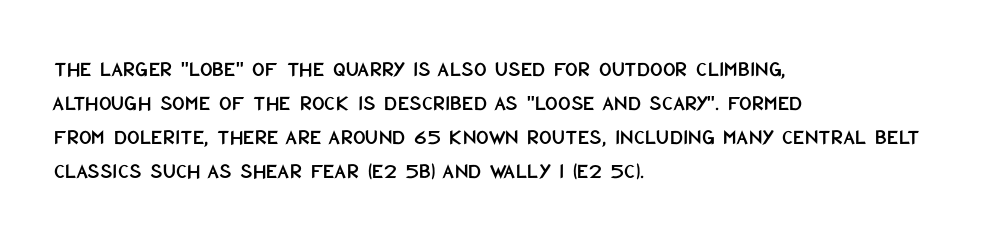
Q: Is the text italic (slanted)? A: No, it is upright.
Q: Is the text underlined? A: No.
Q: How is the paragraph aligned? A: Left-aligned.
Q: Is the spacing between letters normal or unusually wide? A: Normal.
Q: Is the spacing between lines tight, normal or loose? A: Normal.
